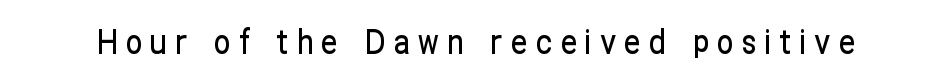
Grotesque or geometric, the face here clearly has no serifs. This is the regular roman posture of the typeface. Do the characters align in a grid? No, the font is proportional. Letters rest on an invisible, unmarked baseline. A typesetter would call this heavily tracked-out type.
